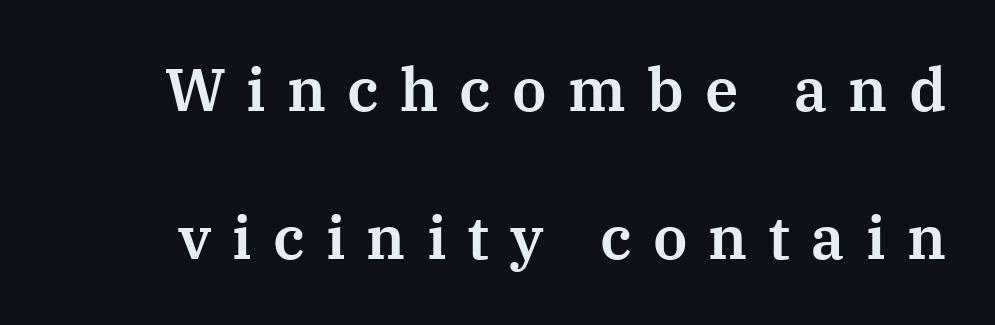
{"serif": "yes", "italic": "no", "width": "normal", "stroke_contrast": "medium", "x_height": "medium", "monospaced": "no", "underline": "no", "line_spacing": "loose", "line_spacing_ratio": 2.46, "letter_spacing": "wide", "letter_spacing_em": 0.35, "glyph_px": 60}
